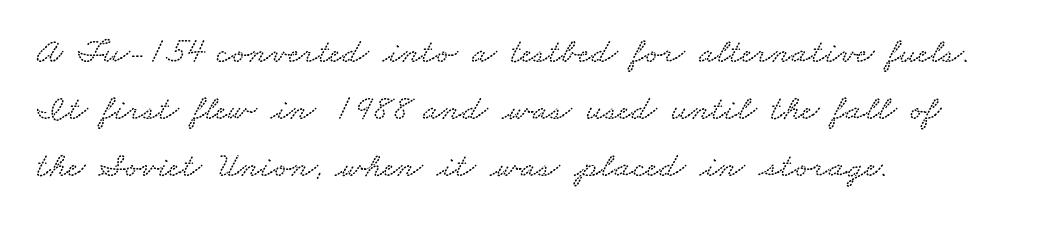
Left-aligned paragraph, ragged on the right. Inter-character spacing is left at the font's built-in metrics. This sample has the flowing, uneven cadence of proportional lettering. Each row of text sits above clean, open space.
